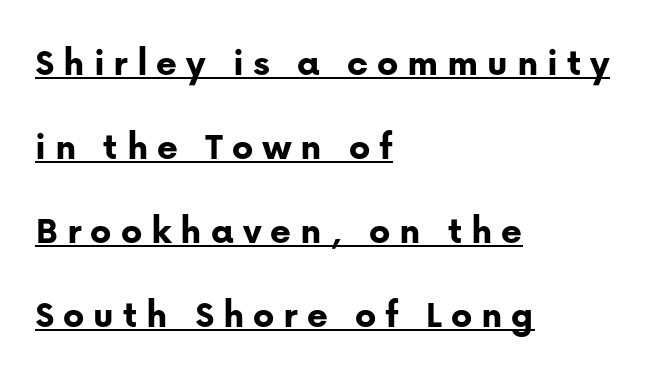
The image shows 40 px bold sans-serif type, upright; set left-aligned, loose line spacing (2.1x), unusually wide letter spacing (+0.22 em), underlined; low stroke contrast and a medium x-height.
